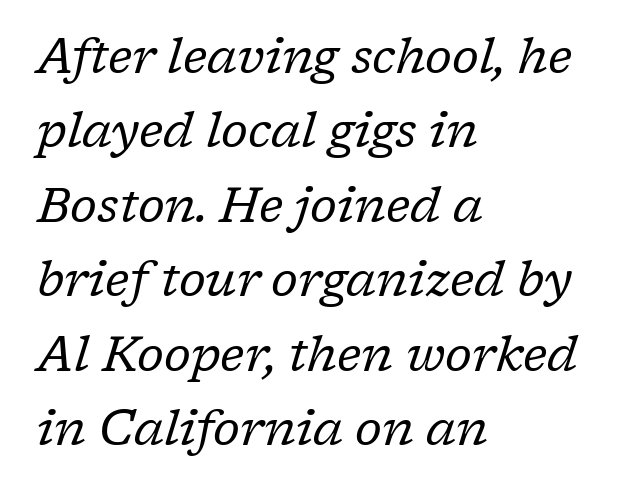
{"serif": "yes", "italic": "yes", "lean": "right", "slant_degrees": 17, "bold": "no", "weight": "regular", "width": "normal", "stroke_contrast": "low", "x_height": "medium", "monospaced": "no", "underline": "no", "align": "left", "line_spacing": "normal", "line_spacing_ratio": 1.55, "letter_spacing": "normal", "letter_spacing_em": 0.0, "glyph_px": 48}
